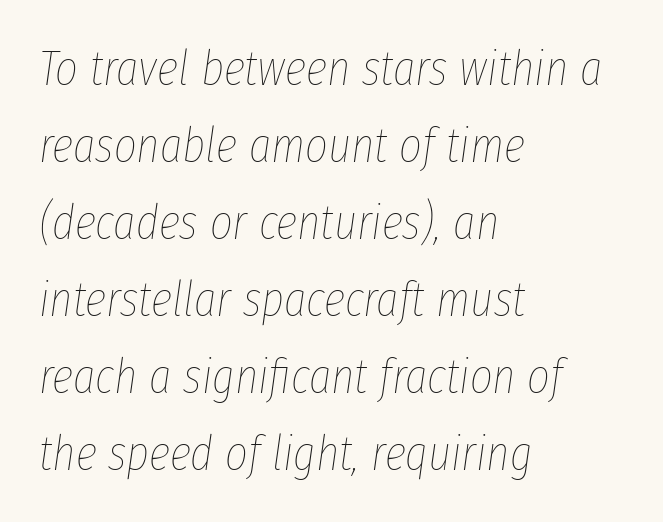
Q: Is the text bold? A: No.
Q: Is the text italic (slanted)? A: Yes, it leans right by about 8 degrees.
Q: Is the text underlined? A: No.
Q: How is the paragraph aligned? A: Left-aligned.
Q: Is the spacing between letters normal or unusually wide? A: Normal.
Q: Is the spacing between lines tight, normal or loose? A: Normal.
Q: Width (condensed, normal, or wide)? A: Condensed.
Q: Stroke contrast? A: Low.
Q: x-height? A: Medium.
Q: Monospaced? A: No.
